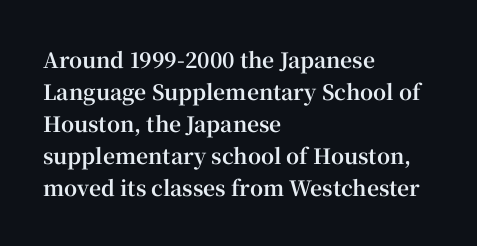
The type sits square on the baseline with zero lean. Summary of weight: heavy, a full bold. Interline gaps are of average width in this sample. The type is set solid horizontally, with unmodified tracking. Underline: absent.
